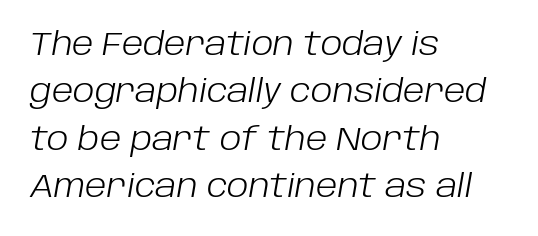
Q: Is the text bold? A: No.
Q: Is the text italic (slanted)? A: Yes, it leans right by about 10 degrees.
Q: Is the text underlined? A: No.
Q: How is the paragraph aligned? A: Left-aligned.
Q: Is the spacing between letters normal or unusually wide? A: Normal.
Q: Is the spacing between lines tight, normal or loose? A: Normal.
Q: Width (condensed, normal, or wide)? A: Normal.
Q: Stroke contrast? A: Low.
Q: x-height? A: Large.
Q: Monospaced? A: No.
